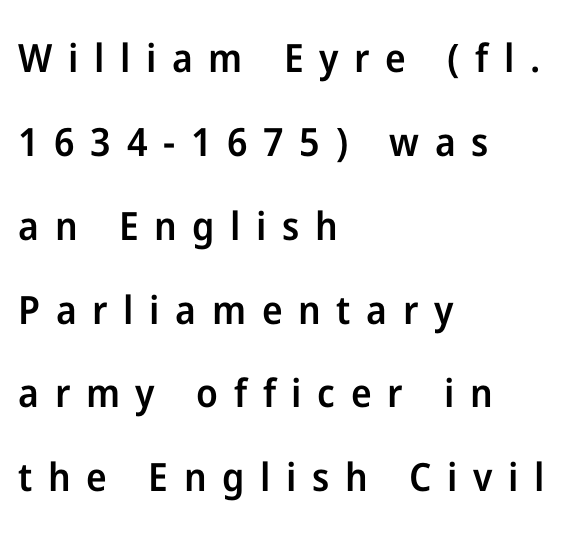
{"serif": "no", "italic": "no", "bold": "semi", "weight": "semibold", "width": "normal", "stroke_contrast": "low", "x_height": "medium", "monospaced": "no", "underline": "no", "align": "left", "line_spacing": "loose", "line_spacing_ratio": 2.15, "letter_spacing": "wide", "letter_spacing_em": 0.4, "glyph_px": 39}
